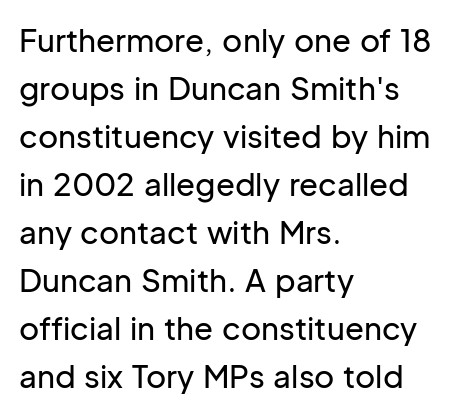
{"serif": "no", "italic": "no", "width": "normal", "stroke_contrast": "low", "x_height": "medium", "monospaced": "no", "underline": "no", "align": "left", "line_spacing": "normal", "line_spacing_ratio": 1.55, "letter_spacing": "normal", "letter_spacing_em": 0.0, "glyph_px": 31}
